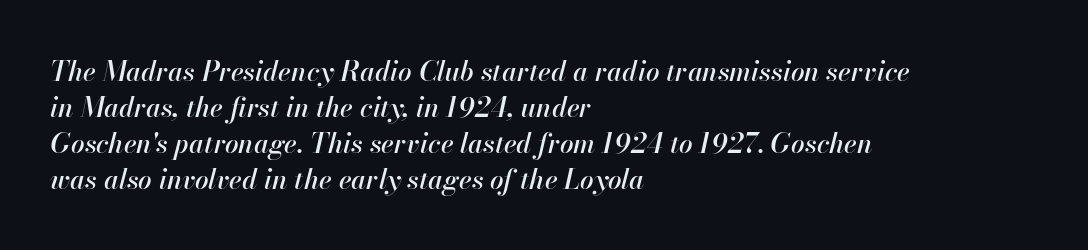
The image shows 27 px text type, italic (leaning right); set left-aligned, normal line spacing (1.33x), normal letter spacing, not underlined.
